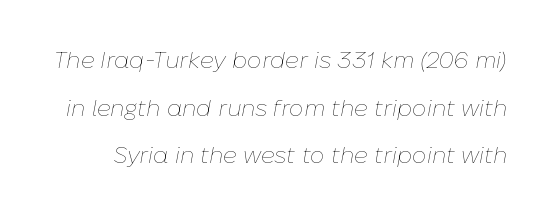
Q: Is the text bold? A: No.
Q: Is the text italic (slanted)? A: Yes, it leans right by about 10 degrees.
Q: Is the text underlined? A: No.
Q: Is the spacing between letters normal or unusually wide? A: Normal.
Q: Is the spacing between lines tight, normal or loose? A: Loose.
